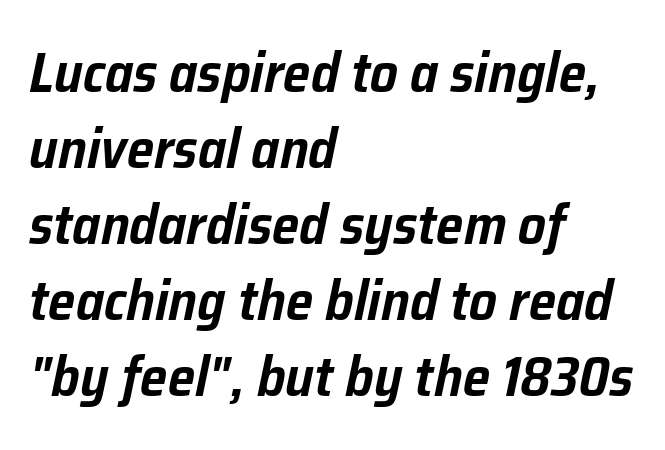
Q: Is the text italic (slanted)? A: Yes, it leans right by about 12 degrees.
Q: Is the text underlined? A: No.
Q: How is the paragraph aligned? A: Left-aligned.
Q: Is the spacing between letters normal or unusually wide? A: Normal.
Q: Is the spacing between lines tight, normal or loose? A: Normal.
Q: Width (condensed, normal, or wide)? A: Normal.
Q: Stroke contrast? A: Low.
Q: x-height? A: Medium.
Q: Monospaced? A: No.
